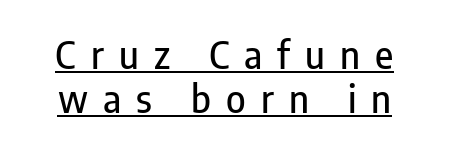
Q: Is the text italic (slanted)? A: No, it is upright.
Q: Is the typeface a serif or a sans-serif typeface? A: Sans-serif.
Q: Is the text underlined? A: Yes.
Q: Is the spacing between letters normal or unusually wide? A: Unusually wide.
Q: Width (condensed, normal, or wide)? A: Condensed.
Q: Stroke contrast? A: Low.
Q: x-height? A: Medium.
Q: Monospaced? A: No.
